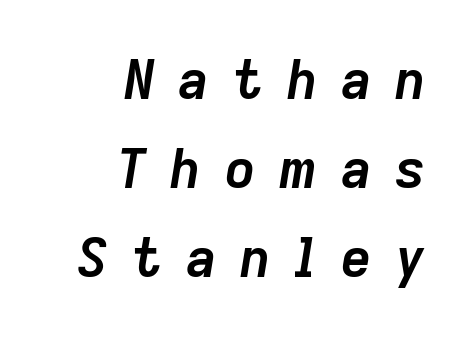
{"italic": "yes", "lean": "right", "slant_degrees": 9, "bold": "yes", "weight": "semibold", "width": "normal", "stroke_contrast": "low", "x_height": "medium", "monospaced": "no", "underline": "no", "align": "right", "line_spacing": "normal", "line_spacing_ratio": 1.68, "letter_spacing": "wide", "letter_spacing_em": 0.45, "glyph_px": 53}
